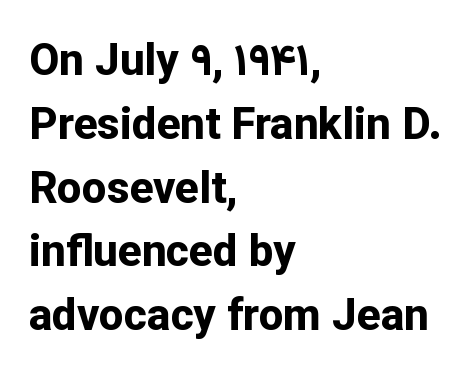
Q: Is the text bold? A: Yes.
Q: Is the text italic (slanted)? A: No, it is upright.
Q: Is the typeface a serif or a sans-serif typeface? A: Sans-serif.
Q: Is the text underlined? A: No.
Q: How is the paragraph aligned? A: Left-aligned.
Q: Is the spacing between letters normal or unusually wide? A: Normal.
Q: Is the spacing between lines tight, normal or loose? A: Normal.
Q: Width (condensed, normal, or wide)? A: Normal.
Q: Stroke contrast? A: Low.
Q: x-height? A: Medium.
Q: Monospaced? A: No.
